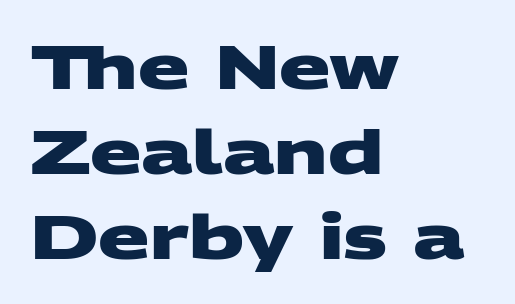
Compared with an ordinary text face, these strokes are far heavier — a full bold. The designer left line spacing at the default. The rendering uses natural spacing where letterforms have individual widths. Where is the straight margin? On the left.
